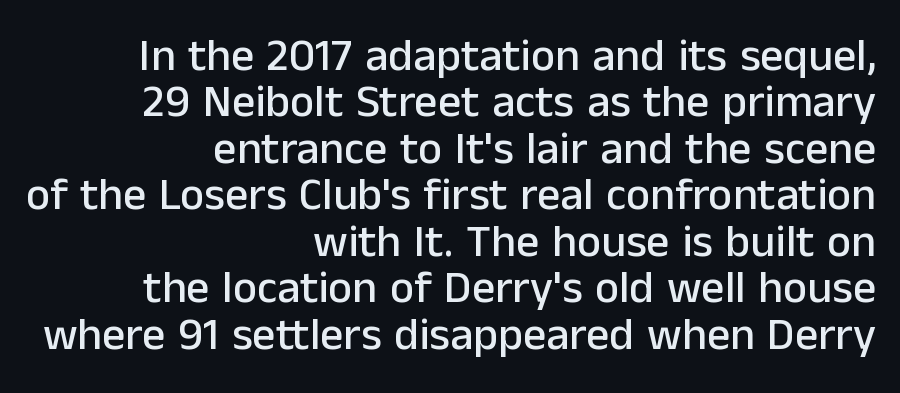
{"serif": "no", "italic": "no", "width": "normal", "stroke_contrast": "low", "x_height": "medium", "monospaced": "no", "underline": "no", "align": "right", "line_spacing": "tight", "line_spacing_ratio": 1.01, "letter_spacing": "normal", "letter_spacing_em": 0.0, "glyph_px": 46}
